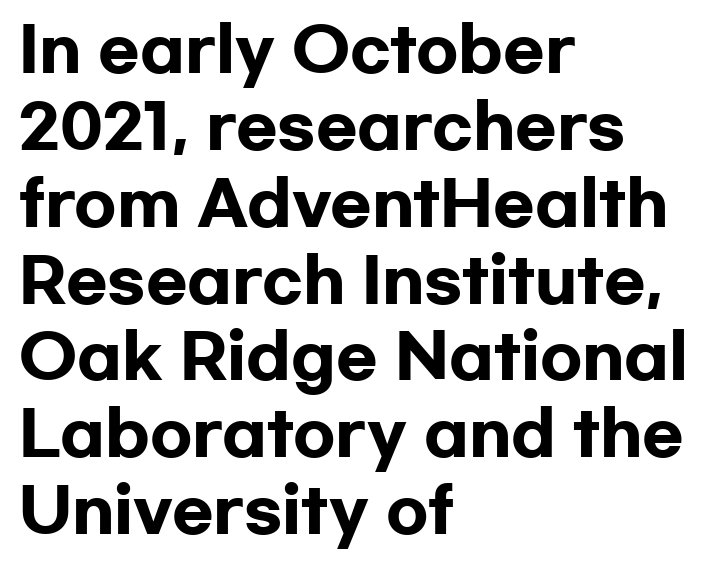
The image shows 61 px heavy, wide sans-serif type, upright; set left-aligned, normal line spacing (1.26x), normal letter spacing, not underlined; low stroke contrast and a medium x-height.
